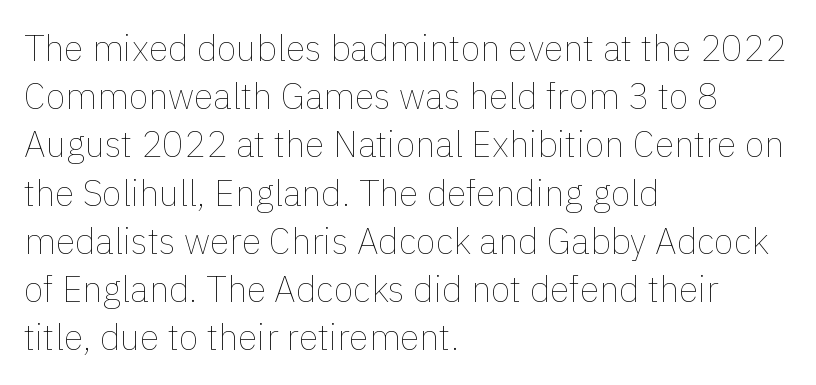
Q: Is the text bold? A: No.
Q: Is the text italic (slanted)? A: No, it is upright.
Q: Is the text underlined? A: No.
Q: How is the paragraph aligned? A: Left-aligned.
Q: Is the spacing between letters normal or unusually wide? A: Normal.
Q: Is the spacing between lines tight, normal or loose? A: Normal.
Q: Width (condensed, normal, or wide)? A: Normal.
Q: x-height? A: Medium.
Q: Monospaced? A: No.
